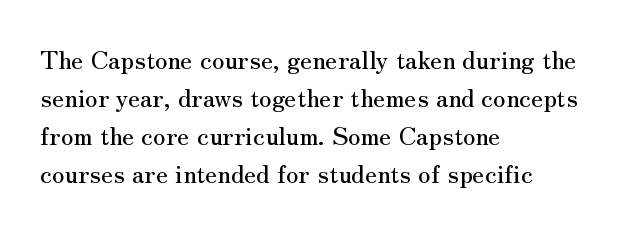
{"italic": "no", "underline": "no", "align": "left", "line_spacing": "normal", "line_spacing_ratio": 1.52, "letter_spacing": "normal", "letter_spacing_em": 0.0, "glyph_px": 25}
